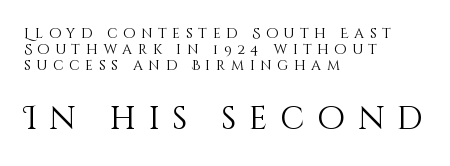
{"italic": "no", "bold": "no", "weight": "light", "width": "normal", "stroke_contrast": "medium", "x_height": "large", "monospaced": "no", "underline": "no", "align": "left", "line_spacing": "tight", "line_spacing_ratio": 1.14, "letter_spacing": "wide", "letter_spacing_em": 0.4, "larger_block": "second", "size_ratio": 2.29, "glyph_px": 32}
